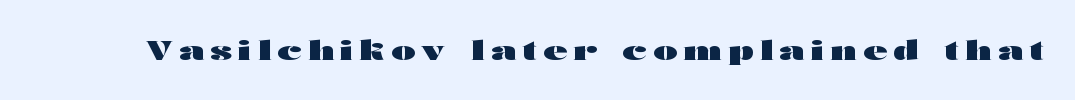
{"italic": "no", "bold": "yes", "underline": "no", "letter_spacing": "wide", "letter_spacing_em": 0.25, "glyph_px": 26}
